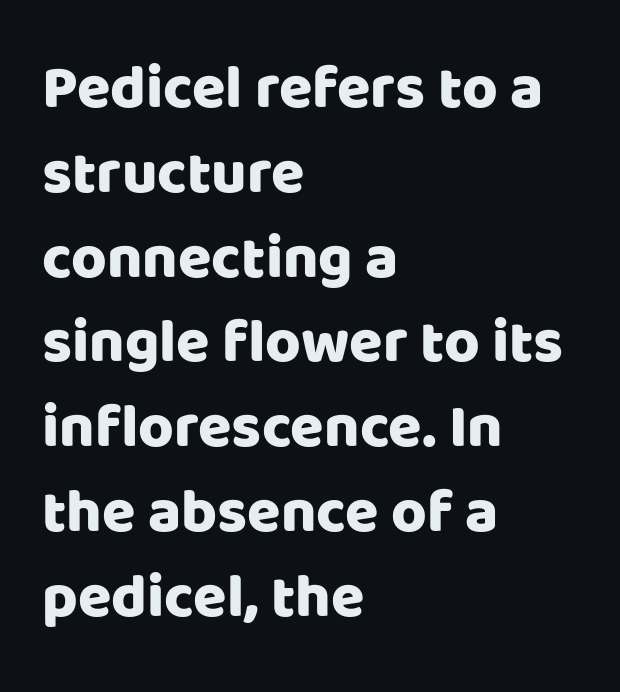
The image shows 61 px sans-serif type, upright; set left-aligned, normal line spacing (1.39x), normal letter spacing, not underlined; low stroke contrast and a large x-height.
